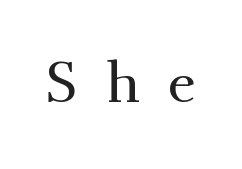
Italic: no, the glyphs are upright roman. Bare-footed words on every line. Varying glyph widths throughout — classic text-font behaviour. The letterforms stand isolated, each surrounded by extra space. Serifs: yes, visible at the terminals of the letterforms.
